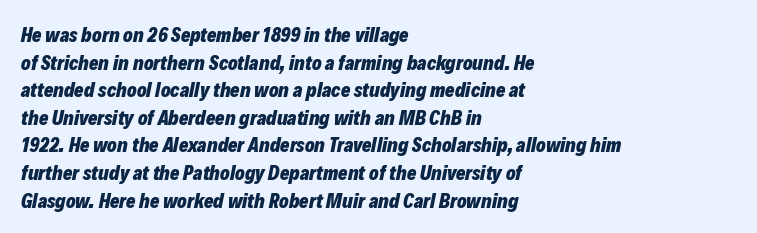
The image shows 20 px bold type, italic (leaning right); set left-aligned, normal line spacing (1.38x), normal letter spacing, not underlined.
